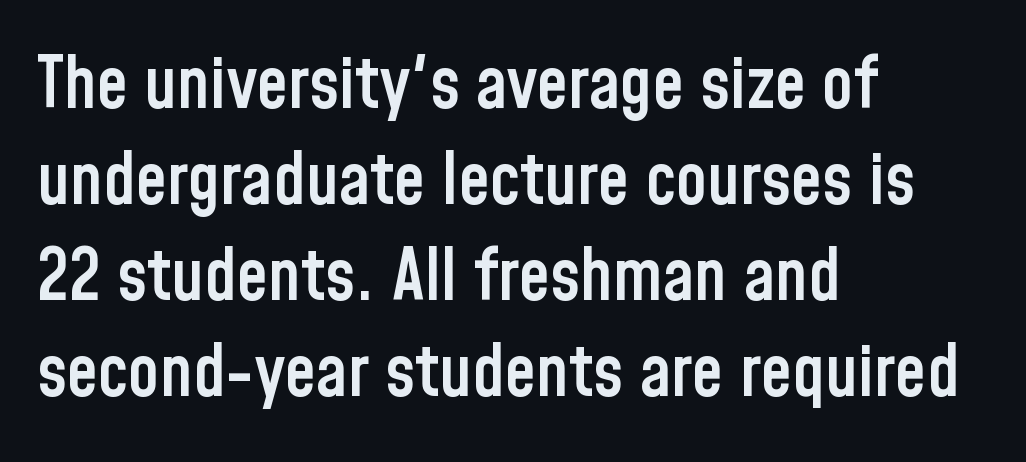
Q: Is the text bold? A: Semi-bold.
Q: Is the text italic (slanted)? A: No, it is upright.
Q: Is the typeface a serif or a sans-serif typeface? A: Sans-serif.
Q: Is the text underlined? A: No.
Q: How is the paragraph aligned? A: Left-aligned.
Q: Is the spacing between letters normal or unusually wide? A: Normal.
Q: Is the spacing between lines tight, normal or loose? A: Normal.
Q: Width (condensed, normal, or wide)? A: Condensed.
Q: Stroke contrast? A: Low.
Q: x-height? A: Medium.
Q: Monospaced? A: No.
